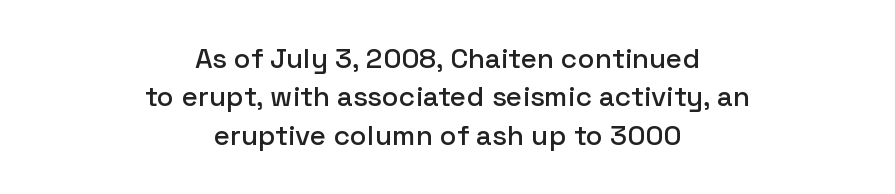
Q: Is the text italic (slanted)? A: No, it is upright.
Q: Is the typeface a serif or a sans-serif typeface? A: Sans-serif.
Q: Is the text underlined? A: No.
Q: How is the paragraph aligned? A: Centered.
Q: Is the spacing between letters normal or unusually wide? A: Normal.
Q: Is the spacing between lines tight, normal or loose? A: Normal.
Q: Width (condensed, normal, or wide)? A: Normal.
Q: Stroke contrast? A: Low.
Q: x-height? A: Medium.
Q: Monospaced? A: No.
